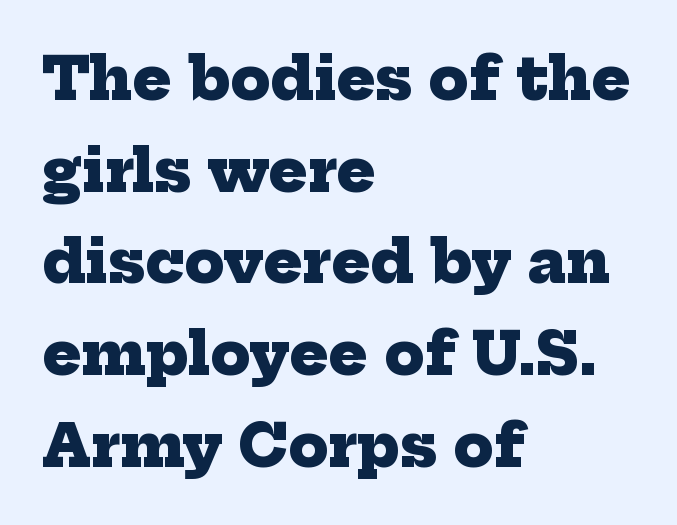
{"serif": "yes", "bold": "yes", "weight": "heavy", "width": "normal", "stroke_contrast": "low", "x_height": "medium", "monospaced": "no", "underline": "no", "align": "left", "line_spacing": "normal", "line_spacing_ratio": 1.58, "letter_spacing": "normal", "letter_spacing_em": 0.0, "glyph_px": 58}
